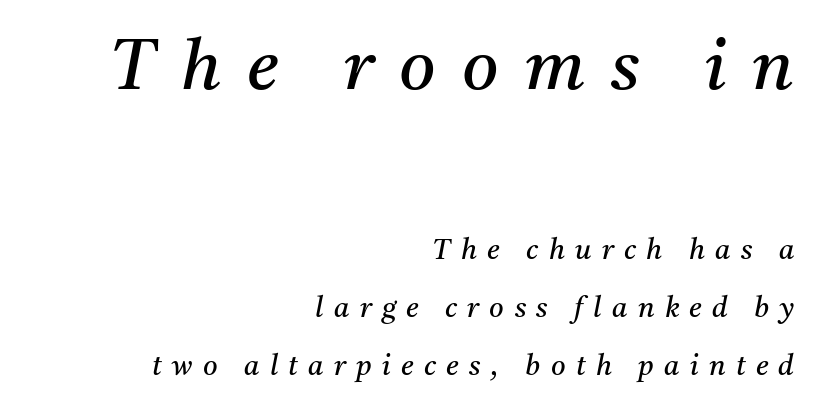
Look at the bottom of the vertical strokes: they flare into serifs here. Tracking here is generous; glyphs stand well apart from one another. A student would notice the top passage is typeset larger than what follows. Nothing heavy about these letters — not bold at all. Each new line begins a long way beneath the previous one. In CSS terms this would be text-align: right.
